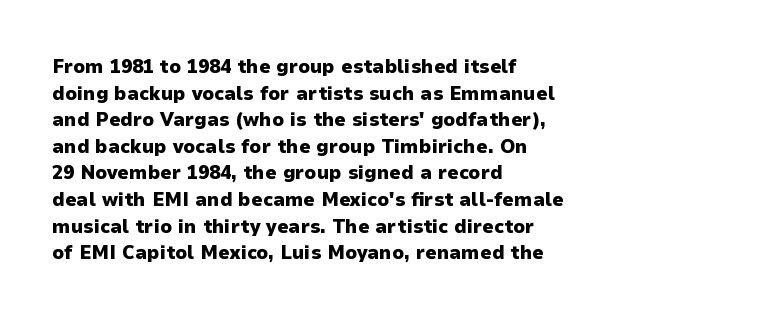
Q: Is the text bold? A: Yes.
Q: Is the text italic (slanted)? A: No, it is upright.
Q: Is the text underlined? A: No.
Q: How is the paragraph aligned? A: Left-aligned.
Q: Is the spacing between letters normal or unusually wide? A: Normal.
Q: Is the spacing between lines tight, normal or loose? A: Normal.
